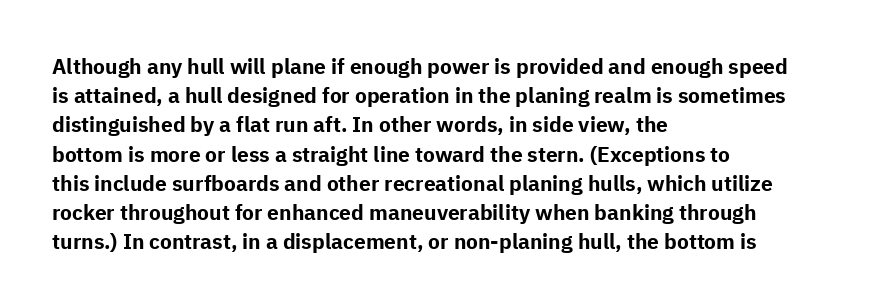
When letters stand straight like this, we call the style roman or upright. Line starts are locked; line ends wander. Quick note: underline off. Words appear dense and cohesive because spacing is normal. A normal amount of white space separates one row of letters from the next.
